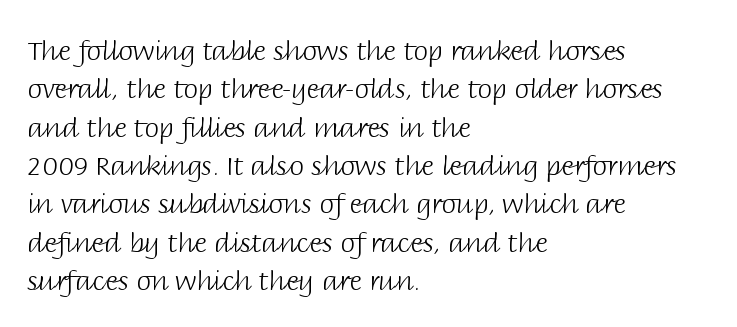
The image shows 27 px text type, upright; set left-aligned, normal line spacing (1.42x), normal letter spacing, not underlined.
